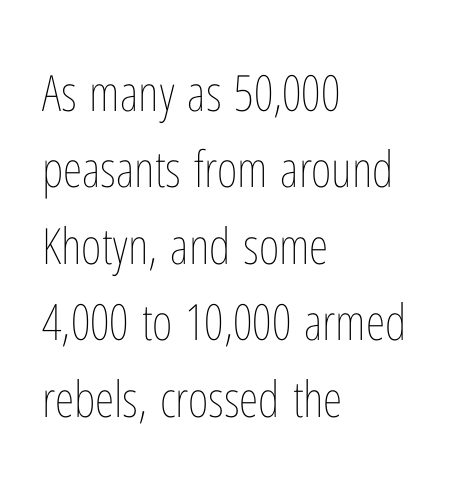
Q: Is the text bold? A: No.
Q: Is the text italic (slanted)? A: No, it is upright.
Q: Is the text underlined? A: No.
Q: How is the paragraph aligned? A: Left-aligned.
Q: Is the spacing between letters normal or unusually wide? A: Normal.
Q: Is the spacing between lines tight, normal or loose? A: Normal.
Q: Width (condensed, normal, or wide)? A: Condensed.
Q: Stroke contrast? A: Low.
Q: x-height? A: Medium.
Q: Monospaced? A: No.
